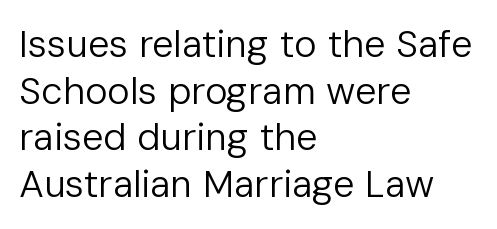
The horizontal fit of the characters is conventional and even. On a weight scale, this lands at 450 or below. The letters carry no serifs — their stems end cleanly without finishing strokes. The text block is weighted toward the left margin, trailing off unevenly rightward. Check under the words: just untouched page. The typography opts for an upright posture over an oblique one.
